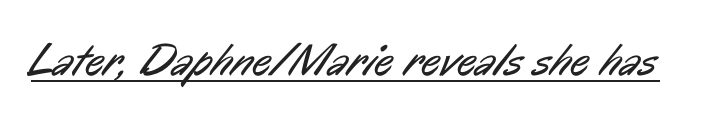
{"serif": "no", "bold": "no", "weight": "regular", "width": "condensed", "stroke_contrast": "low", "x_height": "medium", "monospaced": "no", "underline": "yes", "letter_spacing": "normal", "letter_spacing_em": 0.0, "glyph_px": 46}
